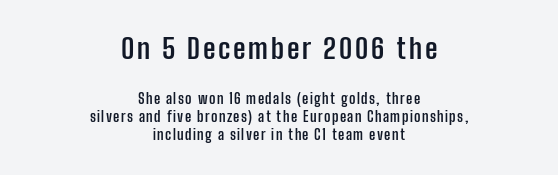
{"serif": "no", "italic": "no", "bold": "yes", "weight": "semibold", "width": "condensed", "stroke_contrast": "low", "x_height": "medium", "monospaced": "no", "underline": "no", "align": "center", "line_spacing": "normal", "line_spacing_ratio": 1.3, "larger_block": "first", "size_ratio": 2.0, "glyph_px": 28}
